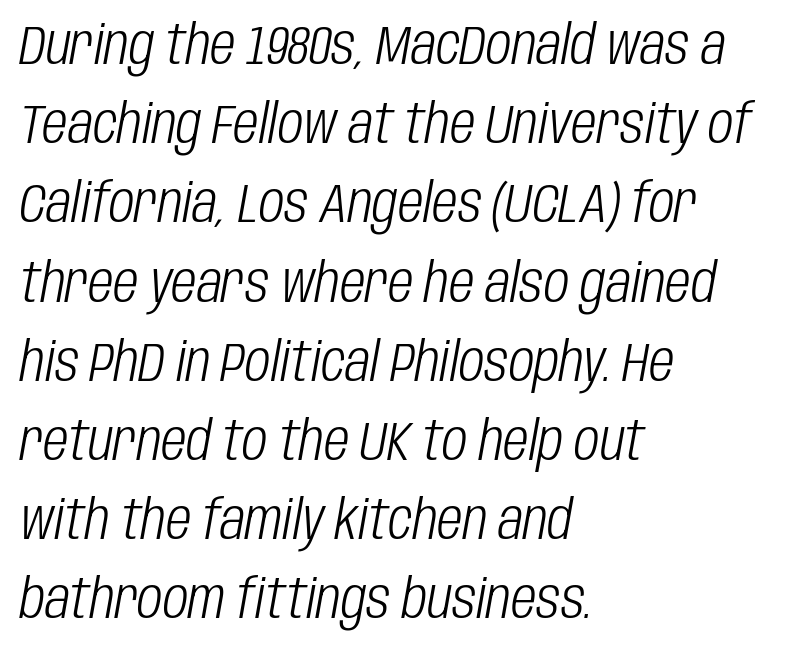
The image shows 55 px light, condensed type, italic (leaning right); set left-aligned, normal line spacing (1.44x), normal letter spacing, not underlined; low stroke contrast and a large x-height.
